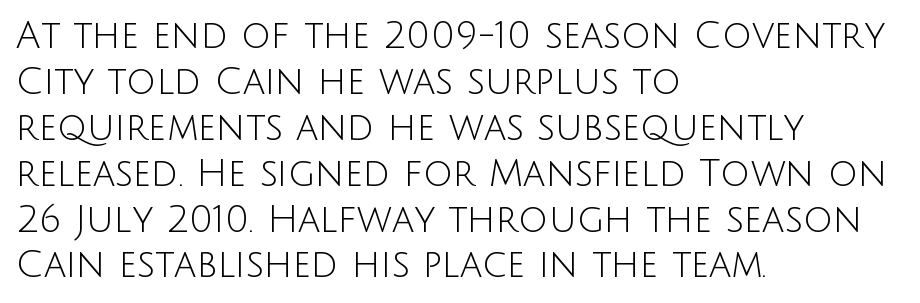
The image shows 37 px light sans-serif type, upright; set left-aligned, line spacing 1.24x, normal letter spacing, not underlined; low stroke contrast and a large x-height.
